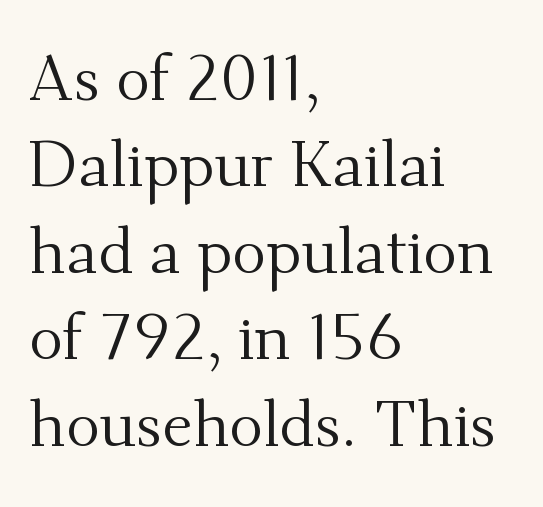
{"serif": "yes", "italic": "no", "bold": "no", "weight": "regular", "width": "normal", "stroke_contrast": "medium", "x_height": "small", "monospaced": "no", "underline": "no", "align": "left", "line_spacing": "normal", "line_spacing_ratio": 1.35, "letter_spacing": "normal", "letter_spacing_em": 0.0, "glyph_px": 64}
